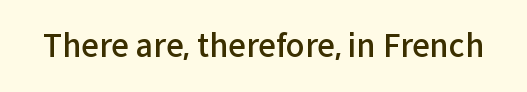
{"serif": "no", "italic": "no", "bold": "semi", "weight": "semibold", "width": "normal", "stroke_contrast": "low", "x_height": "medium", "monospaced": "no", "underline": "no", "letter_spacing": "normal", "letter_spacing_em": 0.0, "glyph_px": 31}
